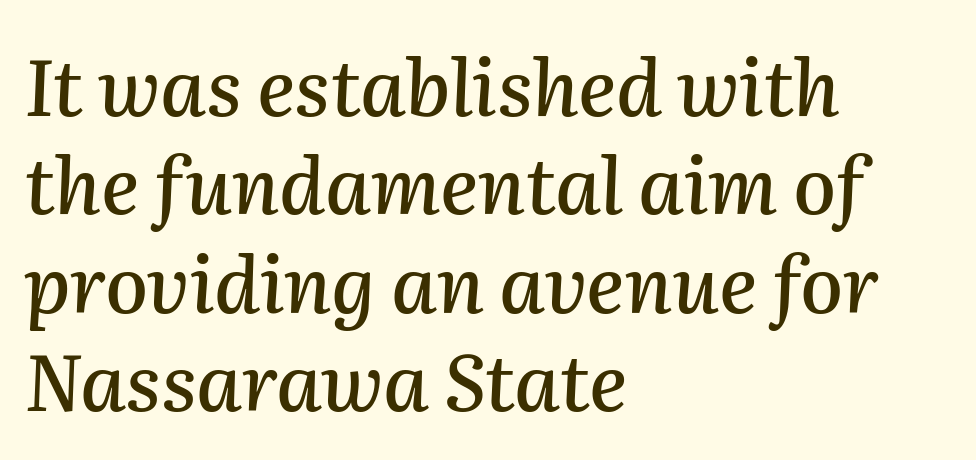
Q: Is the text italic (slanted)? A: Yes, it leans right by about 2 degrees.
Q: Is the text underlined? A: No.
Q: How is the paragraph aligned? A: Left-aligned.
Q: Is the spacing between letters normal or unusually wide? A: Normal.
Q: Is the spacing between lines tight, normal or loose? A: Normal.
Q: Width (condensed, normal, or wide)? A: Normal.
Q: Stroke contrast? A: Medium.
Q: x-height? A: Medium.
Q: Monospaced? A: No.
